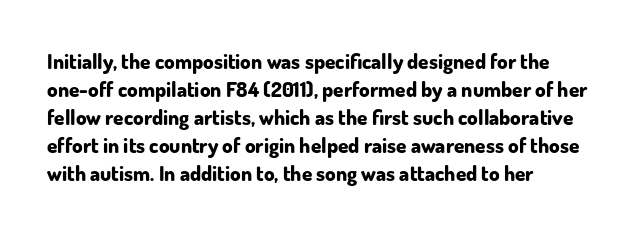
The image shows 21 px bold type, upright; set left-aligned, normal line spacing (1.33x), normal letter spacing, not underlined.
